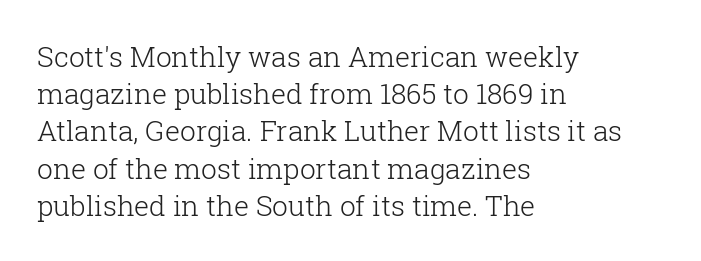
{"serif": "yes", "italic": "no", "bold": "no", "weight": "light", "width": "normal", "stroke_contrast": "low", "x_height": "medium", "monospaced": "no", "underline": "no", "align": "left", "line_spacing": "normal", "line_spacing_ratio": 1.33, "letter_spacing": "normal", "letter_spacing_em": 0.0, "glyph_px": 28}
